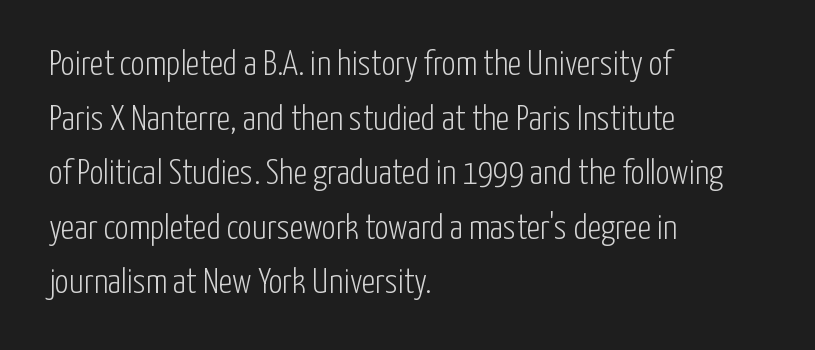
The string is rendered with underlining switched off. The lines are quadded left. The rendering keeps characters at their native spacing. Every stem runs plumb, perpendicular to the baseline. Stem width sits at or under what a default text font uses.
